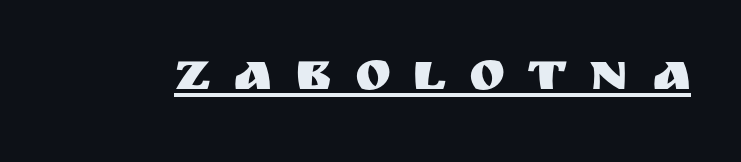
Each letter keeps its own natural width here, so spacing adapts to shape. In terms of letterspacing, this is a distinctly airy, spread setting. I'd call this a sans setting — the letters go barefoot. The rendering uses the underline text-decoration. Notice how the stems are strictly vertical — no italics here.
